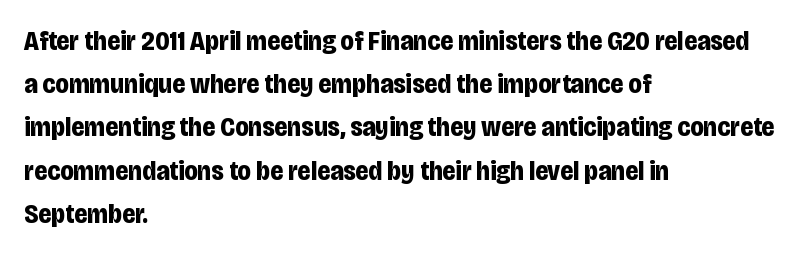
{"italic": "no", "bold": "yes", "underline": "no", "align": "left", "line_spacing": "normal", "line_spacing_ratio": 1.6, "letter_spacing": "normal", "letter_spacing_em": 0.0, "glyph_px": 27}
